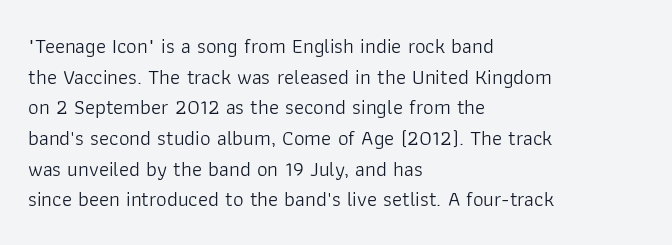
{"italic": "no", "bold": "no", "underline": "no", "align": "left", "line_spacing": "normal", "line_spacing_ratio": 1.46, "letter_spacing": "normal", "letter_spacing_em": 0.0, "glyph_px": 21}
